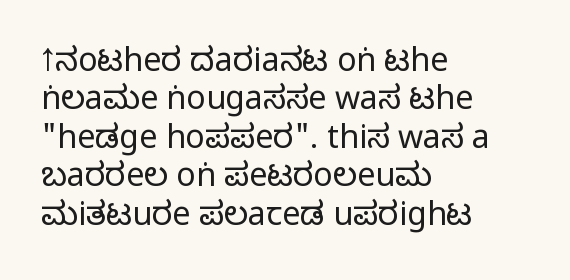
{"serif": "no", "italic": "no", "width": "condensed", "stroke_contrast": "medium", "monospaced": "no", "underline": "no", "align": "left", "line_spacing_ratio": 1.2, "letter_spacing": "normal", "letter_spacing_em": 0.0, "glyph_px": 32}
